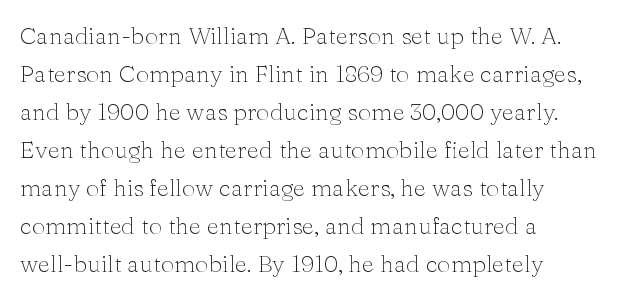
{"italic": "no", "bold": "no", "underline": "no", "align": "left", "line_spacing": "normal", "line_spacing_ratio": 1.58, "letter_spacing": "normal", "letter_spacing_em": 0.0, "glyph_px": 24}
